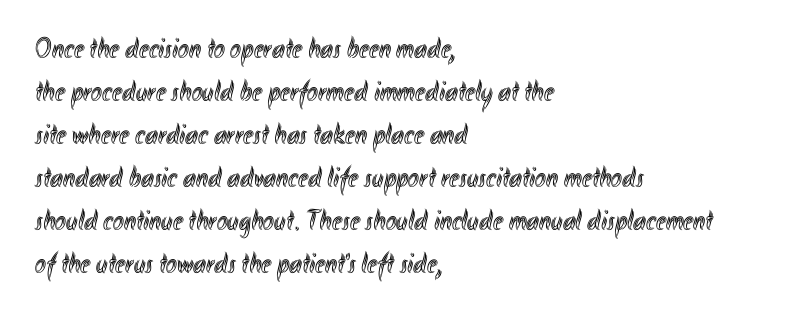
Q: Is the text italic (slanted)? A: Yes.
Q: Is the text underlined? A: No.
Q: How is the paragraph aligned? A: Left-aligned.
Q: Is the spacing between letters normal or unusually wide? A: Normal.
Q: Is the spacing between lines tight, normal or loose? A: Normal.
Q: Width (condensed, normal, or wide)? A: Condensed.
Q: x-height? A: Small.
Q: Monospaced? A: No.
